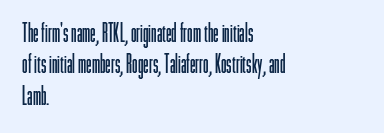
The image shows 25 px text type, upright; set left-aligned, normal line spacing (1.26x), normal letter spacing, not underlined.
